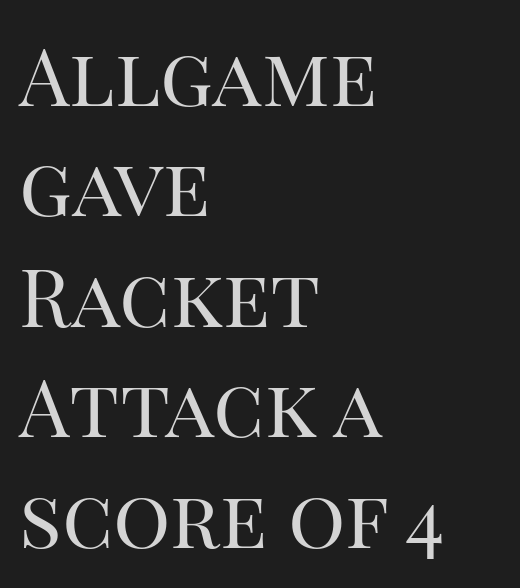
The face used here is seriffed, in the tradition of book romans. Honestly, the row spacing looks completely unremarkable. Character widths vary here, with narrow letters taking less room than wide ones. All the whitespace from short lines collects on the right. This is roman type, the default non-slanted kind. Stroke mass is kept to a normal reading level or below.
